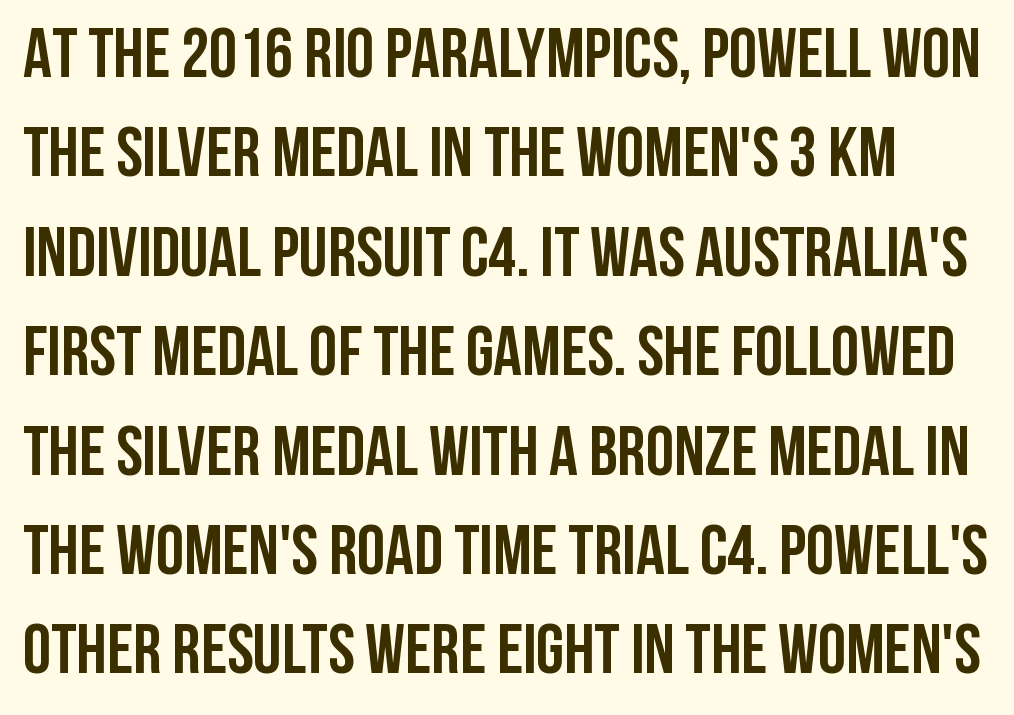
{"serif": "no", "italic": "no", "bold": "yes", "weight": "semibold", "width": "condensed", "stroke_contrast": "low", "x_height": "large", "monospaced": "no", "underline": "no", "line_spacing": "normal", "line_spacing_ratio": 1.4, "letter_spacing": "normal", "letter_spacing_em": 0.0, "glyph_px": 71}
